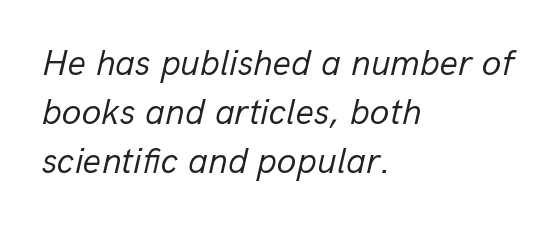
The image shows 36 px regular-weight type, italic (leaning right); set left-aligned, normal line spacing (1.36x), normal letter spacing, not underlined; low stroke contrast and a medium x-height.
